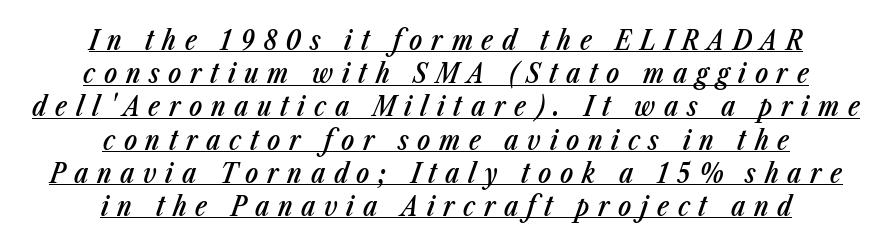
{"italic": "yes", "lean": "right", "slant_degrees": 23, "bold": "semi", "underline": "yes", "align": "center", "line_spacing_ratio": 1.23, "letter_spacing": "wide", "letter_spacing_em": 0.32, "glyph_px": 27}
